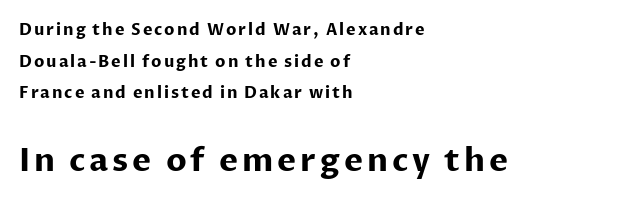
Q: Is the text bold? A: Yes.
Q: Is the text italic (slanted)? A: No, it is upright.
Q: Is the typeface a serif or a sans-serif typeface? A: Sans-serif.
Q: Is the text underlined? A: No.
Q: How is the paragraph aligned? A: Left-aligned.
Q: Is the spacing between lines tight, normal or loose? A: Loose.
Q: Which block of text is set in a larger size, the first (top) or the second (bottom)? A: The second (bottom) one.
Q: Width (condensed, normal, or wide)? A: Normal.
Q: Stroke contrast? A: Low.
Q: x-height? A: Medium.
Q: Monospaced? A: No.
